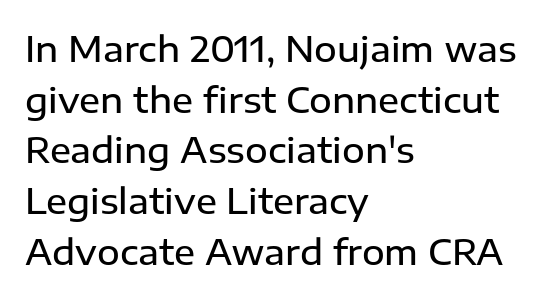
The image shows 35 px semibold sans-serif type, upright; set left-aligned, normal line spacing (1.45x), normal letter spacing, not underlined; low stroke contrast and a medium x-height.
